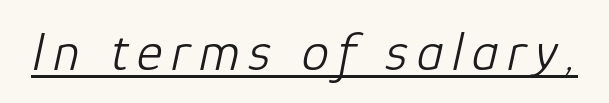
The image shows 55 px light type, italic (leaning right); set underlined; low stroke contrast and a medium x-height.
